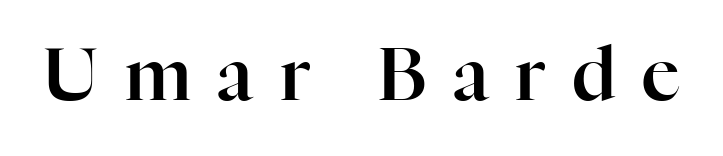
{"serif": "yes", "italic": "no", "width": "normal", "stroke_contrast": "high", "x_height": "medium", "monospaced": "no", "underline": "no", "letter_spacing": "wide", "letter_spacing_em": 0.36, "glyph_px": 73}
